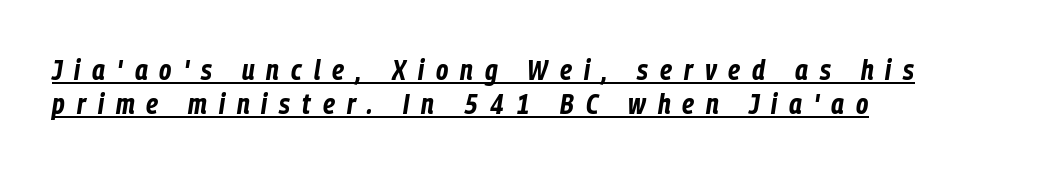
The image shows 28 px bold, condensed type, italic (leaning right); set left-aligned, line spacing 1.22x, unusually wide letter spacing (+0.43 em), underlined; low stroke contrast and a medium x-height.
